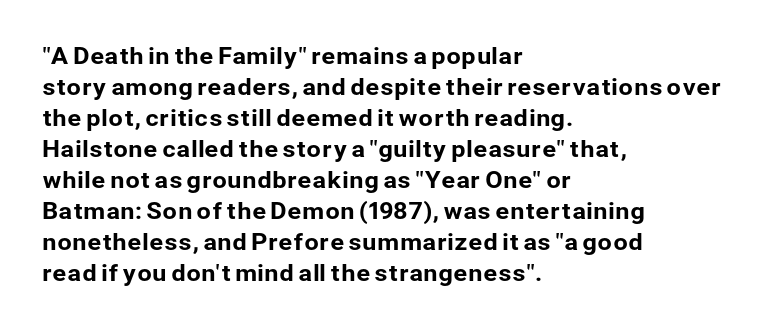
The designer left line spacing at the default. Glance below the letters and you will spot only blank space. The letters sit at their default tracking, neither squeezed nor spread. If you drew a line through each stem, it would be perfectly vertical. The compositor pushed each line to the left boundary.
